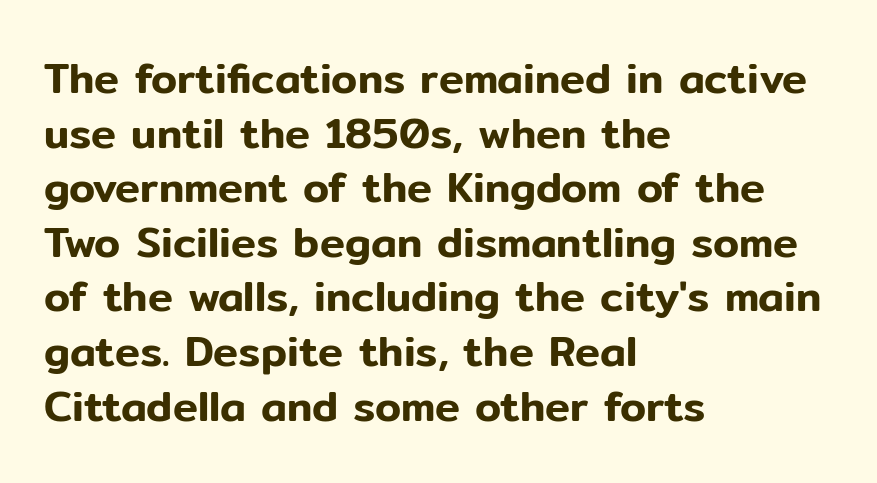
The words here are not underlined. Varying glyph widths throughout — classic text-font behaviour. Serifs: no, the terminals of the letterforms are clean. The lines sit at an ordinary, default distance from one another. Each line starts at the same left margin while the right side varies.
